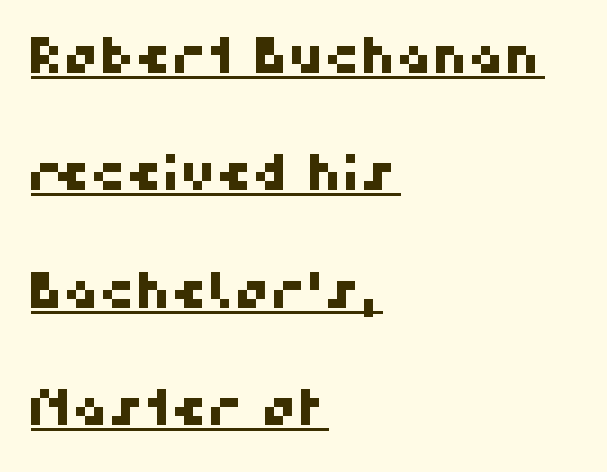
The image shows 50 px sans-serif type; set left-aligned, loose line spacing (2.35x), normal letter spacing, underlined; high stroke contrast and a medium x-height.
